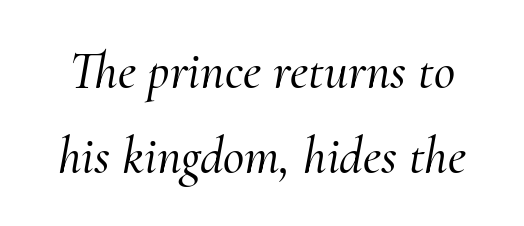
Notice how the stems are inclined rather than vertical — that's the hallmark of italics. Typographically, this falls in the serif category. The foot of each line stays bare and open. The rendering keeps characters at their native spacing. The rendering uses natural spacing where letterforms have individual widths. The block of text has a typical density, with ordinary space between rows.
